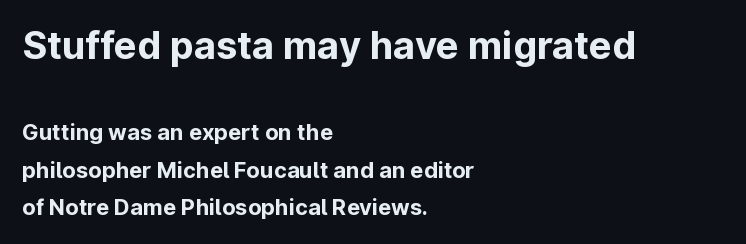
Q: Is the text bold? A: Yes.
Q: Is the text italic (slanted)? A: No, it is upright.
Q: Is the typeface a serif or a sans-serif typeface? A: Sans-serif.
Q: Is the text underlined? A: No.
Q: How is the paragraph aligned? A: Left-aligned.
Q: Is the spacing between letters normal or unusually wide? A: Normal.
Q: Which block of text is set in a larger size, the first (top) or the second (bottom)? A: The first (top) one.
Q: Width (condensed, normal, or wide)? A: Normal.
Q: Stroke contrast? A: Low.
Q: x-height? A: Medium.
Q: Monospaced? A: No.
